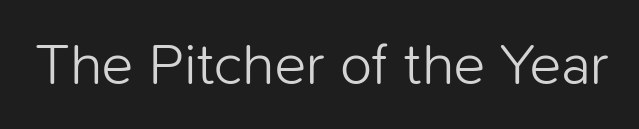
The image shows 59 px light sans-serif type, upright; set normal letter spacing, not underlined; low stroke contrast and a medium x-height.
